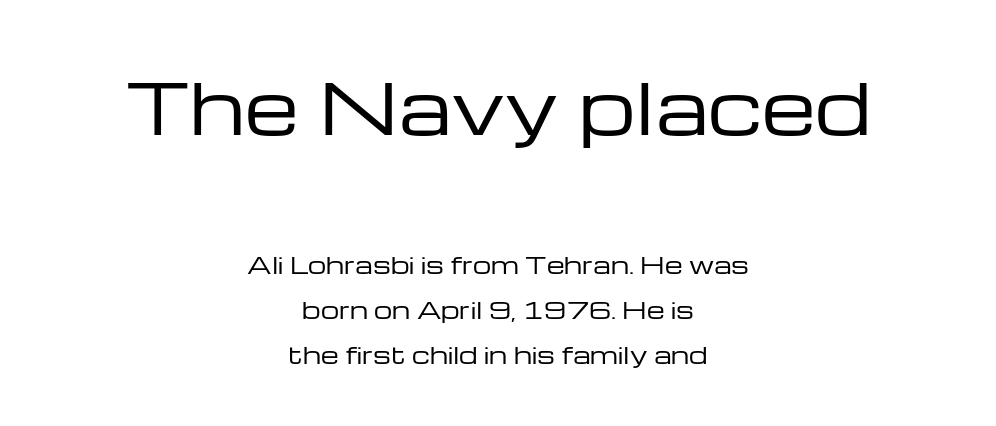
The image shows 70 px regular-weight, wide sans-serif type, upright; set centered, loose line spacing (1.96x), normal letter spacing, not underlined; the first (top) block is 3.04x larger; low stroke contrast and a medium x-height.
